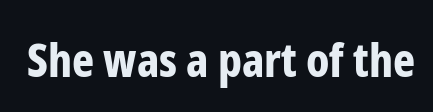
Q: Is the text bold? A: Yes.
Q: Is the text italic (slanted)? A: No, it is upright.
Q: Is the typeface a serif or a sans-serif typeface? A: Sans-serif.
Q: Is the text underlined? A: No.
Q: Is the spacing between letters normal or unusually wide? A: Normal.
Q: Width (condensed, normal, or wide)? A: Condensed.
Q: Stroke contrast? A: Low.
Q: x-height? A: Medium.
Q: Monospaced? A: No.
